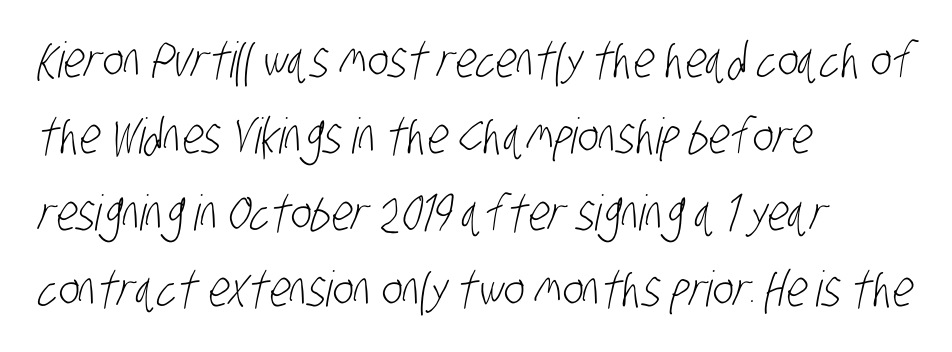
Q: Is the text bold? A: No.
Q: Is the typeface a serif or a sans-serif typeface? A: Sans-serif.
Q: Is the text underlined? A: No.
Q: How is the paragraph aligned? A: Left-aligned.
Q: Is the spacing between letters normal or unusually wide? A: Normal.
Q: Is the spacing between lines tight, normal or loose? A: Normal.
Q: Width (condensed, normal, or wide)? A: Condensed.
Q: Stroke contrast? A: Low.
Q: x-height? A: Large.
Q: Monospaced? A: No.
